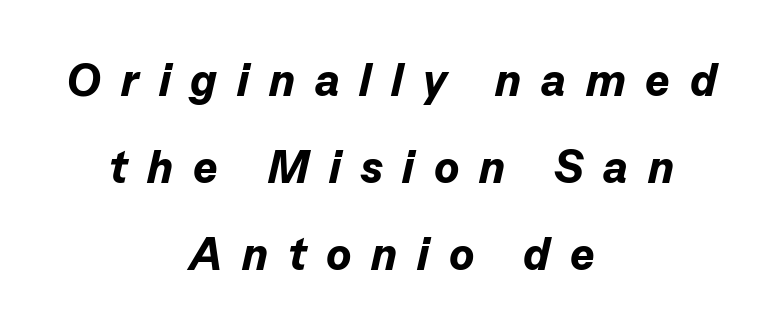
The image shows 46 px bold type, italic (leaning right); set centered, line spacing 1.89x, unusually wide letter spacing (+0.43 em), not underlined; low stroke contrast and a medium x-height.
